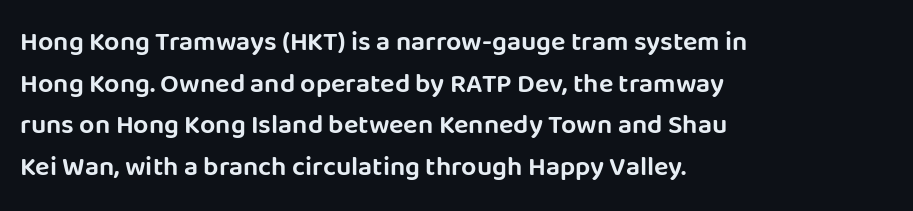
The image shows 27 px text type, upright; set left-aligned, normal line spacing (1.54x), normal letter spacing, not underlined.
